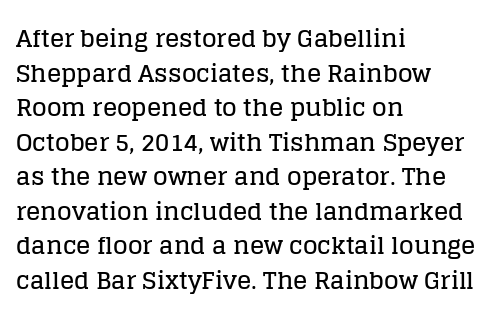
The image shows 24 px text type, upright; set left-aligned, normal line spacing (1.44x), normal letter spacing, not underlined.
